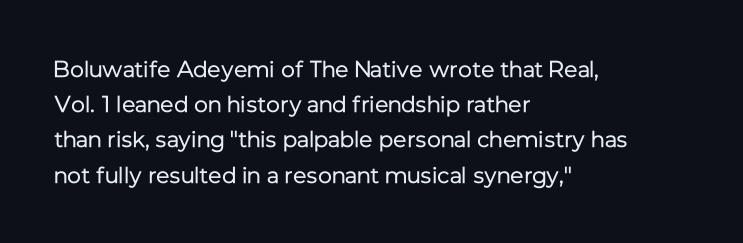
The image shows 23 px text type, upright; set left-aligned, normal line spacing (1.53x), normal letter spacing, not underlined.
